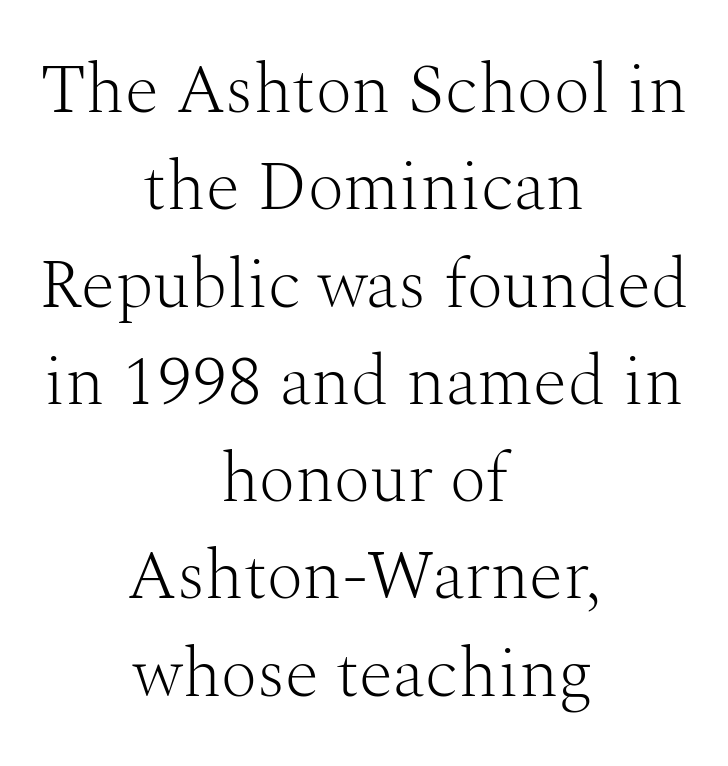
Q: Is the text bold? A: No.
Q: Is the text italic (slanted)? A: No, it is upright.
Q: Is the typeface a serif or a sans-serif typeface? A: Serif.
Q: Is the text underlined? A: No.
Q: How is the paragraph aligned? A: Centered.
Q: Is the spacing between letters normal or unusually wide? A: Normal.
Q: Is the spacing between lines tight, normal or loose? A: Normal.
Q: Width (condensed, normal, or wide)? A: Normal.
Q: Stroke contrast? A: Medium.
Q: x-height? A: Medium.
Q: Monospaced? A: No.
